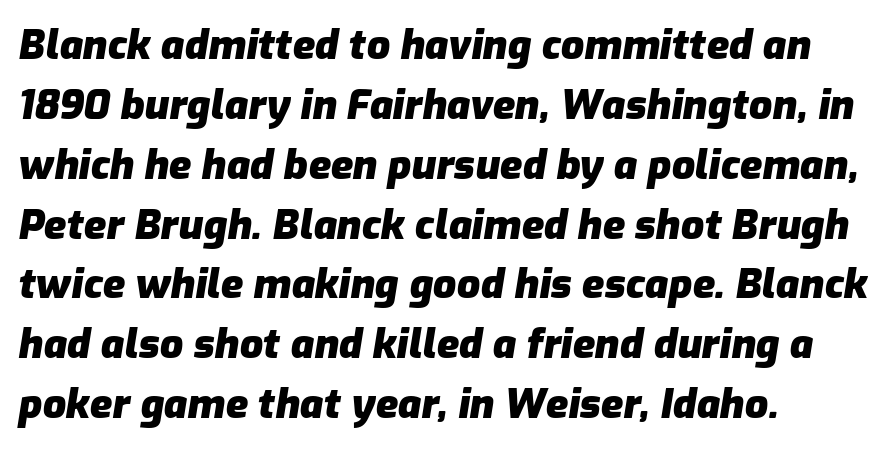
Left-aligned paragraph, ragged on the right. In terms of weight, the rendering is a true, heavy bold. Leading matches the norm, producing a regular column. Letters rest on an invisible, unmarked baseline. This rendering leaves character spacing at its baseline value. Note the varied advance widths — an 'i' is clearly narrower than an 'm'.
